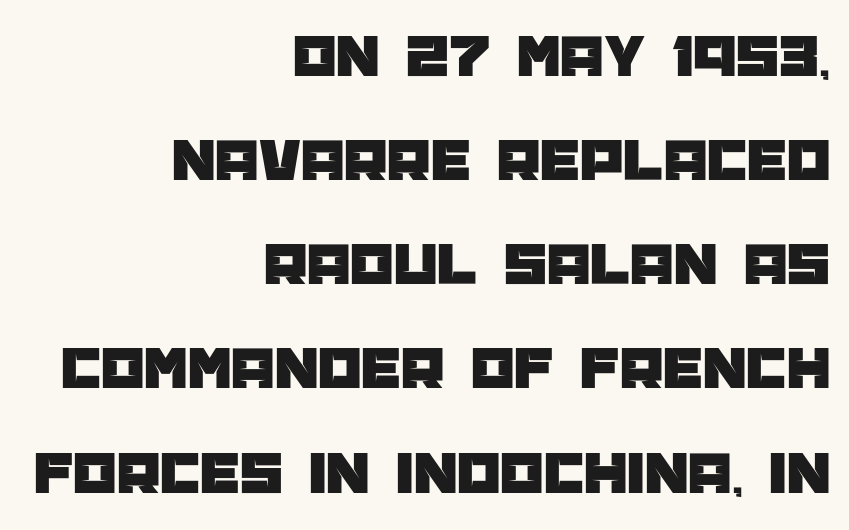
Q: Is the text italic (slanted)? A: No, it is upright.
Q: Is the typeface a serif or a sans-serif typeface? A: Sans-serif.
Q: Is the text underlined? A: No.
Q: How is the paragraph aligned? A: Right-aligned.
Q: Is the spacing between letters normal or unusually wide? A: Normal.
Q: Is the spacing between lines tight, normal or loose? A: Normal.
Q: Width (condensed, normal, or wide)? A: Normal.
Q: Stroke contrast? A: Low.
Q: x-height? A: Large.
Q: Monospaced? A: No.
